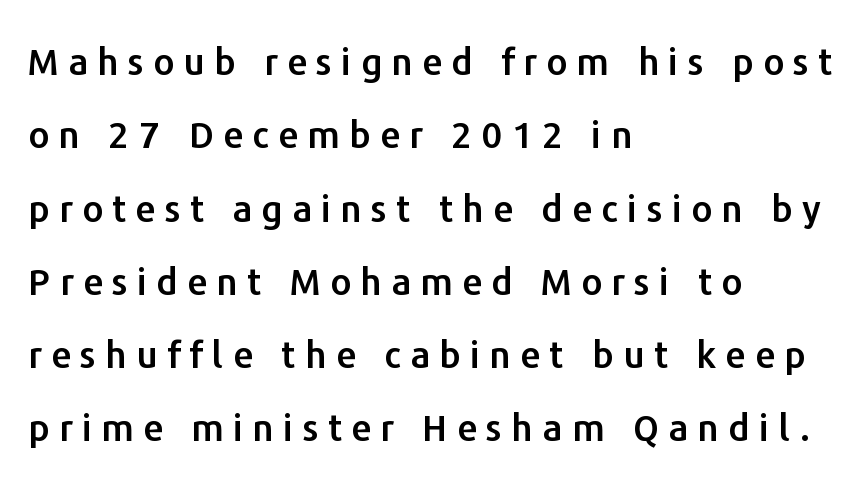
Q: Is the text italic (slanted)? A: No, it is upright.
Q: Is the typeface a serif or a sans-serif typeface? A: Sans-serif.
Q: Is the text underlined? A: No.
Q: How is the paragraph aligned? A: Left-aligned.
Q: Is the spacing between letters normal or unusually wide? A: Unusually wide.
Q: Is the spacing between lines tight, normal or loose? A: Loose.
Q: Width (condensed, normal, or wide)? A: Normal.
Q: Stroke contrast? A: Low.
Q: x-height? A: Medium.
Q: Monospaced? A: No.
